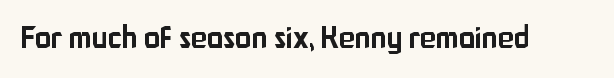
The image shows 30 px sans-serif type, upright; set normal letter spacing, not underlined; low stroke contrast and a medium x-height.
